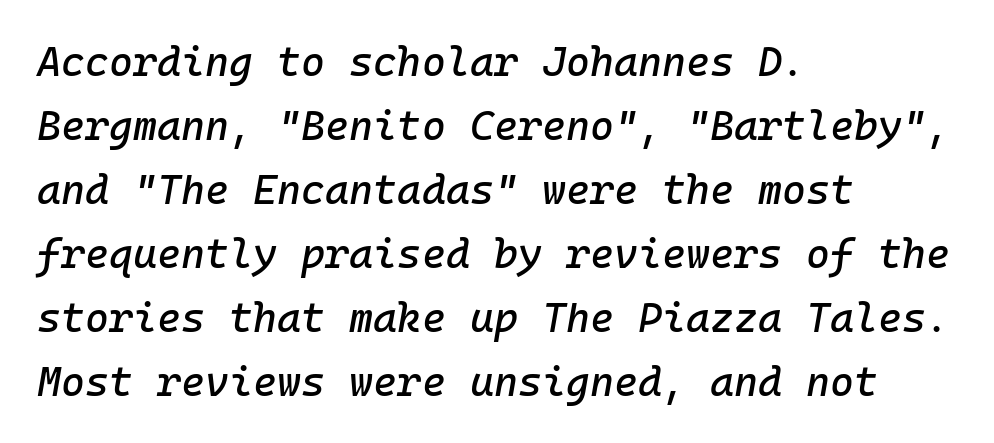
{"italic": "yes", "lean": "right", "slant_degrees": 10, "width": "normal", "stroke_contrast": "low", "x_height": "medium", "monospaced": "yes", "underline": "no", "align": "left", "line_spacing": "normal", "line_spacing_ratio": 1.56, "letter_spacing": "normal", "letter_spacing_em": 0.0, "glyph_px": 41}
